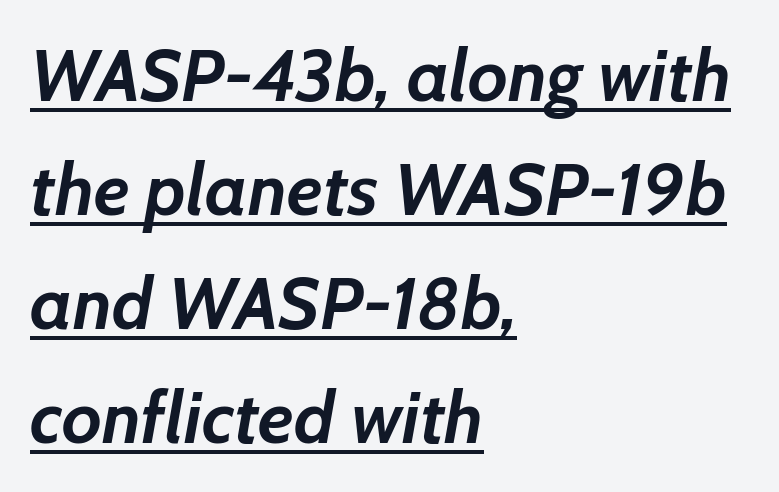
{"italic": "yes", "lean": "right", "slant_degrees": 7, "bold": "yes", "weight": "semibold", "width": "normal", "stroke_contrast": "low", "x_height": "medium", "monospaced": "no", "underline": "yes", "align": "left", "line_spacing": "normal", "line_spacing_ratio": 1.56, "letter_spacing": "normal", "letter_spacing_em": 0.0, "glyph_px": 73}
